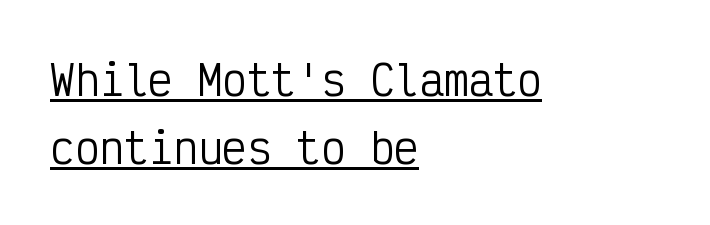
{"serif": "no", "italic": "no", "bold": "no", "weight": "regular", "width": "condensed", "stroke_contrast": "low", "x_height": "medium", "monospaced": "yes", "underline": "yes", "align": "left", "line_spacing": "normal", "line_spacing_ratio": 1.65, "letter_spacing": "normal", "letter_spacing_em": 0.0, "glyph_px": 41}
